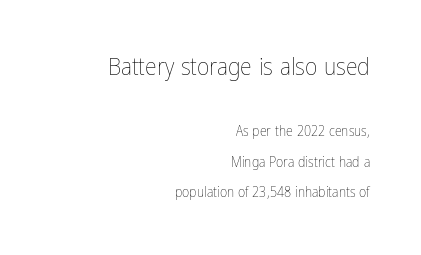
Q: Is the text bold? A: No.
Q: Is the text italic (slanted)? A: No, it is upright.
Q: Is the text underlined? A: No.
Q: How is the paragraph aligned? A: Right-aligned.
Q: Is the spacing between letters normal or unusually wide? A: Normal.
Q: Is the spacing between lines tight, normal or loose? A: Loose.
Q: Which block of text is set in a larger size, the first (top) or the second (bottom)? A: The first (top) one.
